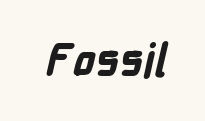
{"serif": "no", "bold": "yes", "weight": "bold", "width": "condensed", "stroke_contrast": "low", "x_height": "medium", "monospaced": "no", "underline": "no", "letter_spacing": "normal", "letter_spacing_em": 0.0, "glyph_px": 45}
